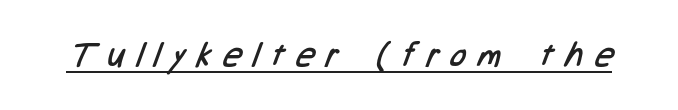
The image shows 33 px regular-weight, condensed sans-serif type; set unusually wide letter spacing (+0.37 em), underlined; low stroke contrast and a medium x-height.
